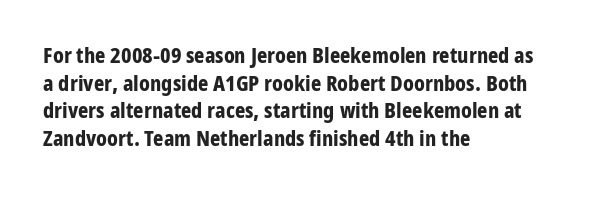
The image shows 22 px bold type, upright; set left-aligned, normal line spacing (1.26x), normal letter spacing, not underlined.
